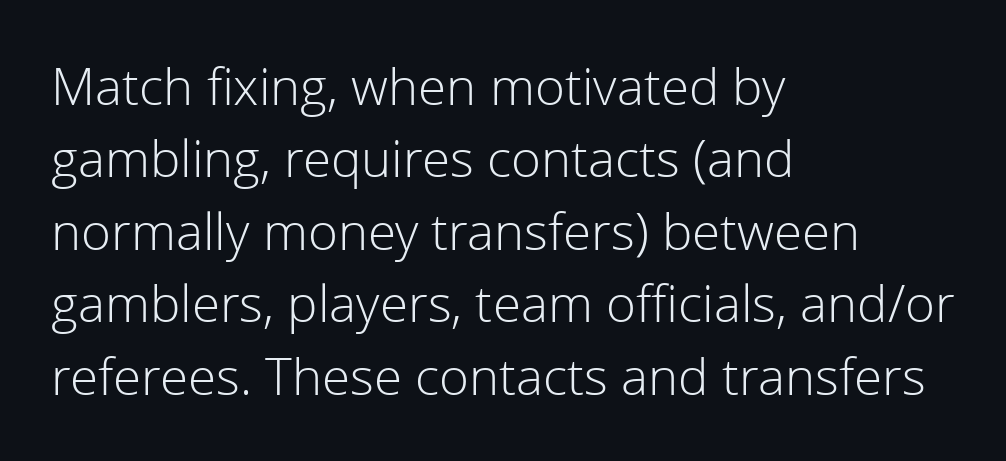
Q: Is the text bold? A: No.
Q: Is the text italic (slanted)? A: No, it is upright.
Q: Is the typeface a serif or a sans-serif typeface? A: Sans-serif.
Q: Is the text underlined? A: No.
Q: How is the paragraph aligned? A: Left-aligned.
Q: Is the spacing between letters normal or unusually wide? A: Normal.
Q: Is the spacing between lines tight, normal or loose? A: Normal.
Q: Width (condensed, normal, or wide)? A: Normal.
Q: Stroke contrast? A: Low.
Q: x-height? A: Medium.
Q: Monospaced? A: No.
